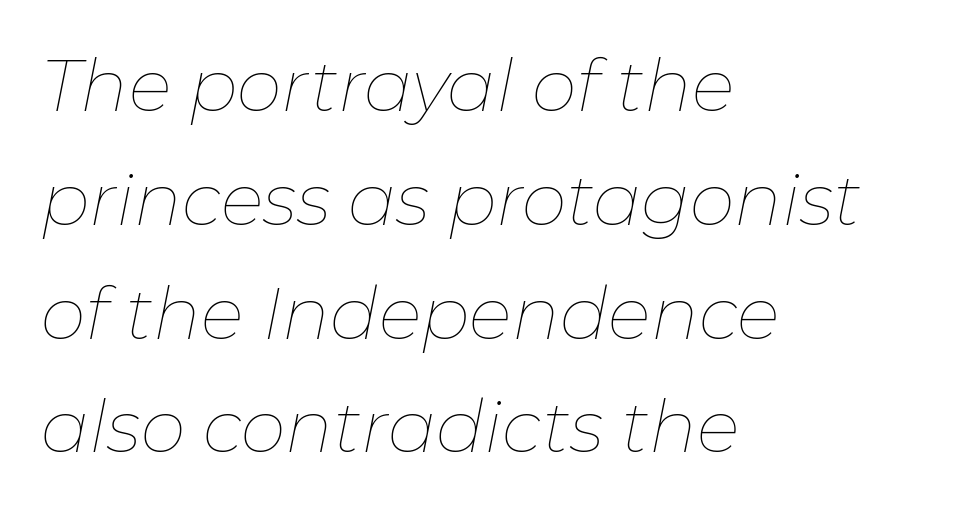
{"italic": "yes", "lean": "right", "slant_degrees": 11, "bold": "no", "weight": "thin", "width": "normal", "stroke_contrast": "low", "x_height": "medium", "monospaced": "no", "underline": "no", "align": "left", "line_spacing": "normal", "line_spacing_ratio": 1.58, "letter_spacing": "normal", "letter_spacing_em": 0.0, "glyph_px": 72}
